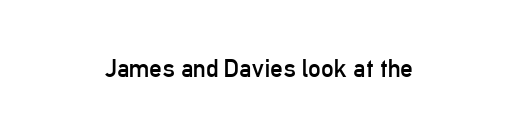
The rendering keeps characters at their native spacing. The font sits on the lighter half of the weight spectrum, regular included. Quick note: underline off. Is there any slant? The stems are plumb.
